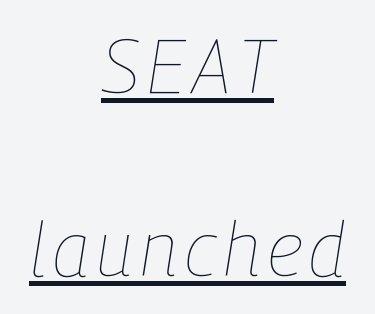
The image shows 76 px thin, condensed type, italic (leaning right); set centered, loose line spacing (2.41x), underlined; low stroke contrast and a medium x-height.
